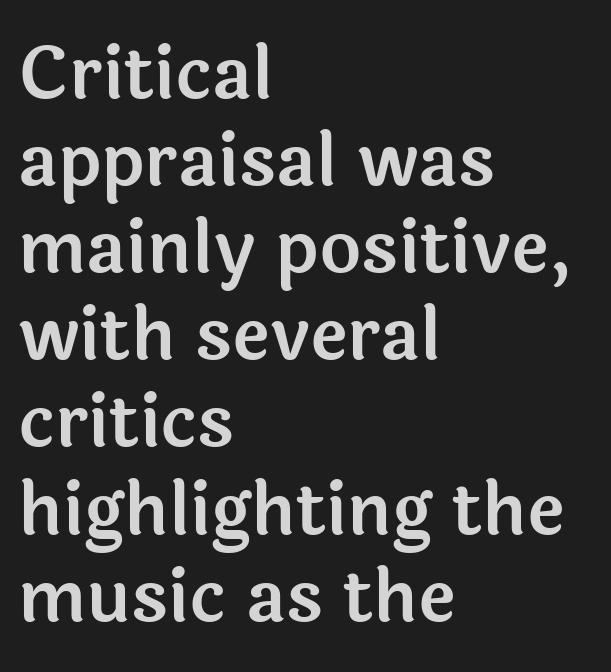
The image shows 72 px sans-serif type, upright; set left-aligned, line spacing 1.21x, normal letter spacing, not underlined; a medium x-height.
